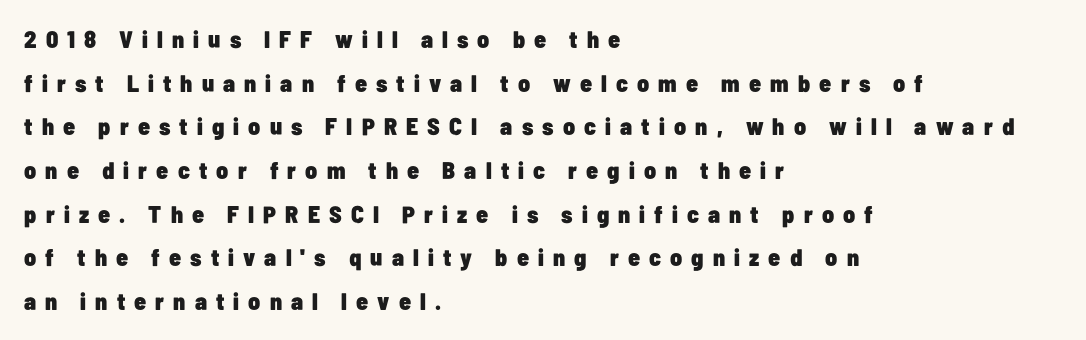
Posture: straight, roman, zero tilt. Pretty heavy lettering here — definitely bold. These lines are set flush left with a ragged right edge. You could only call the tracking loose — the letters float apart. The string is rendered with underlining switched off.
